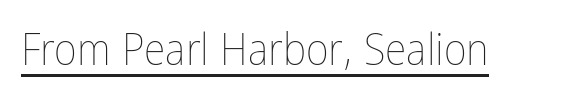
{"italic": "no", "bold": "no", "weight": "thin", "width": "condensed", "stroke_contrast": "low", "x_height": "medium", "monospaced": "no", "underline": "yes", "letter_spacing": "normal", "letter_spacing_em": 0.0, "glyph_px": 44}
